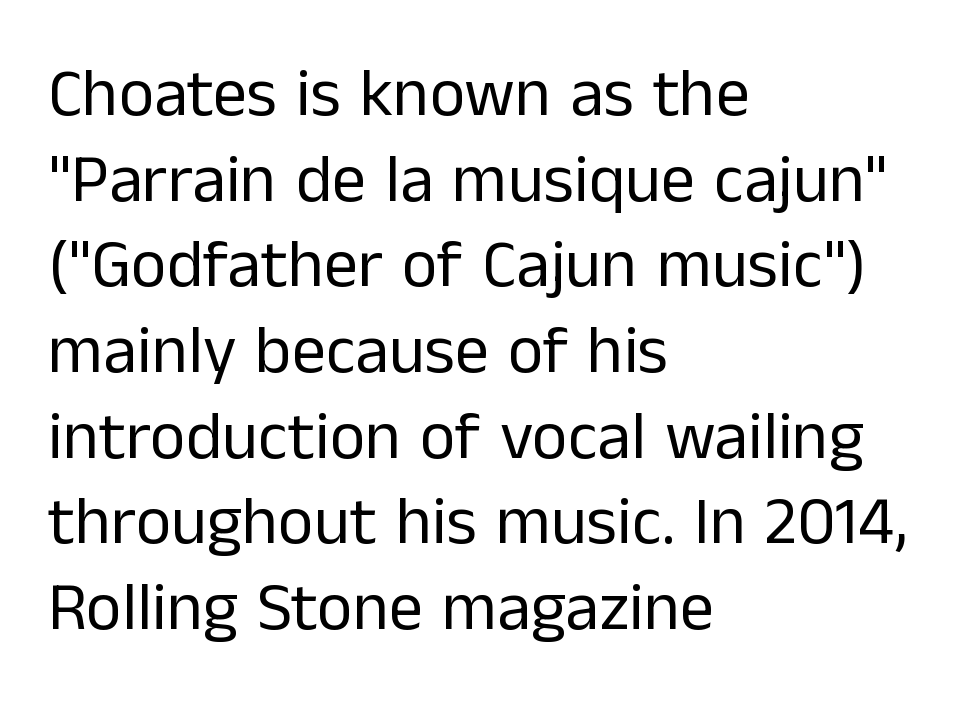
Heft: none added — not bold. Does the leading feel generous? No, just average. The ragged edge is on the right, which tells us the setting is flush left. Honestly, there is no underline to notice here at all. These lines are rendered in a variable-pitch font.
